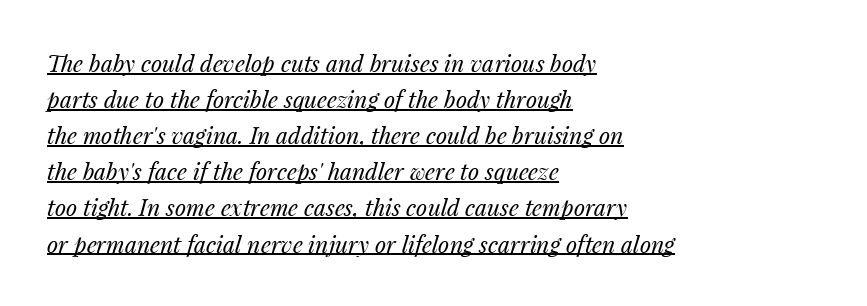
{"italic": "yes", "lean": "right", "slant_degrees": 14, "bold": "no", "underline": "yes", "align": "left", "line_spacing": "normal", "line_spacing_ratio": 1.57, "letter_spacing": "normal", "letter_spacing_em": 0.0, "glyph_px": 23}
